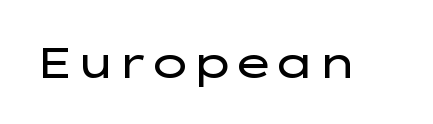
{"serif": "no", "italic": "no", "bold": "no", "weight": "regular", "width": "wide", "stroke_contrast": "low", "x_height": "medium", "monospaced": "no", "underline": "no", "letter_spacing": "normal", "letter_spacing_em": 0.0, "glyph_px": 43}
